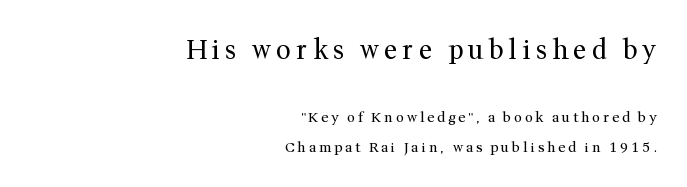
The image shows 26 px text type, upright; set right-aligned, loose line spacing (2.13x), unusually wide letter spacing (+0.2 em), not underlined; the first (top) block is 1.86x larger.
